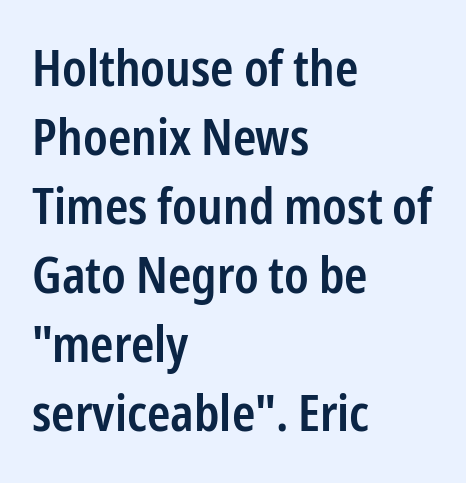
{"serif": "no", "italic": "no", "bold": "semi", "weight": "semibold", "width": "condensed", "stroke_contrast": "low", "x_height": "medium", "monospaced": "no", "underline": "no", "align": "left", "line_spacing": "normal", "line_spacing_ratio": 1.38, "letter_spacing": "normal", "letter_spacing_em": 0.0, "glyph_px": 50}
